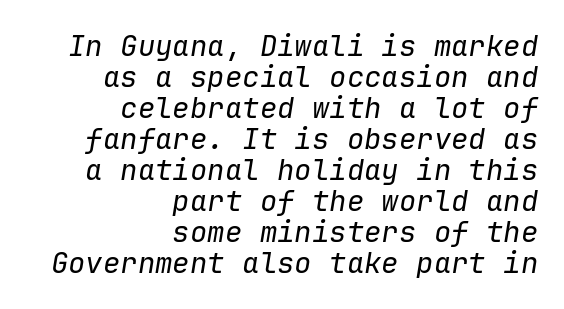
The image shows 29 px regular-weight type, italic (leaning right), monospaced; set right-aligned, tight line spacing (1.07x), normal letter spacing, not underlined; low stroke contrast and a medium x-height.
